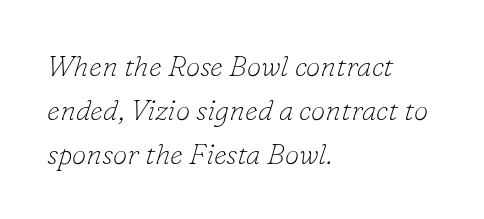
{"serif": "yes", "italic": "yes", "lean": "right", "slant_degrees": 16, "bold": "no", "weight": "thin", "width": "normal", "stroke_contrast": "low", "x_height": "small", "monospaced": "no", "underline": "no", "align": "left", "line_spacing": "normal", "line_spacing_ratio": 1.51, "letter_spacing": "normal", "letter_spacing_em": 0.0, "glyph_px": 29}
